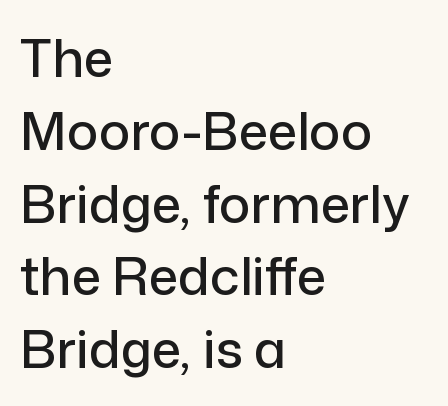
The designer left line spacing at the default. Stroke terminals: plain, sans-serif. This is roman type, the default non-slanted kind. The words here are not underlined. Line starts are locked; line ends wander. A typesetter would call this proportional, since set widths differ per character.
